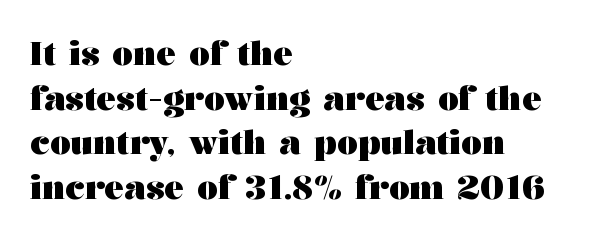
{"serif": "yes", "italic": "no", "bold": "yes", "weight": "heavy", "width": "wide", "stroke_contrast": "medium", "x_height": "medium", "monospaced": "no", "underline": "no", "align": "left", "line_spacing": "normal", "line_spacing_ratio": 1.35, "letter_spacing": "normal", "letter_spacing_em": 0.0, "glyph_px": 33}
